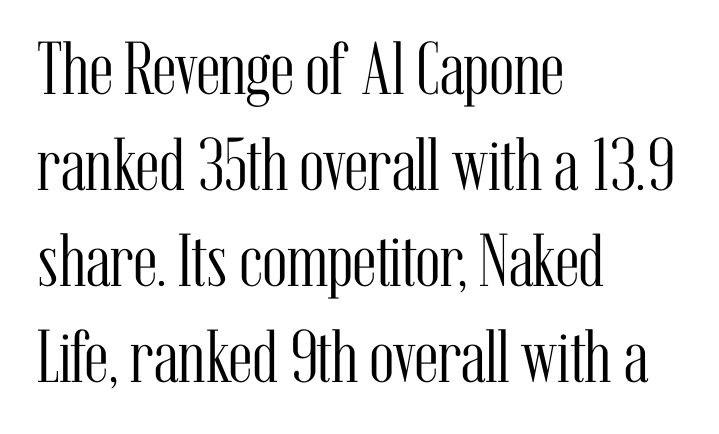
The image shows 75 px light, condensed serif type, upright; set left-aligned, normal line spacing (1.28x), normal letter spacing, not underlined; medium stroke contrast and a medium x-height.
